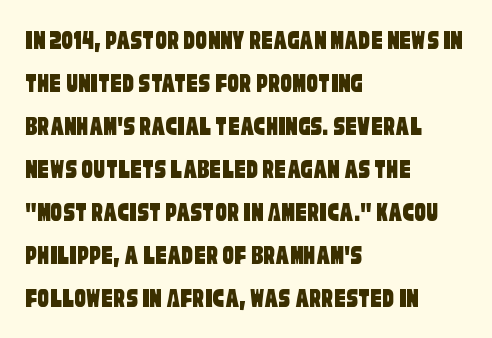
The image shows 29 px condensed sans-serif type; set left-aligned, normal line spacing (1.48x), normal letter spacing, not underlined; low stroke contrast and a large x-height.
